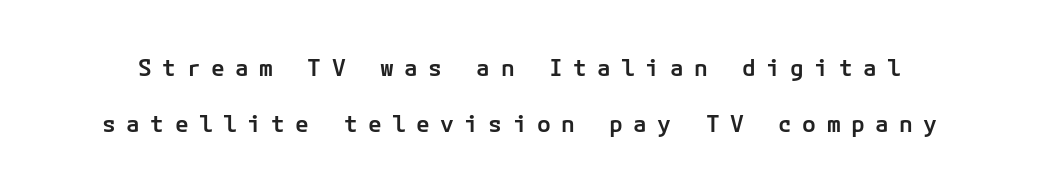
Q: Is the text bold? A: Semi-bold.
Q: Is the text italic (slanted)? A: No, it is upright.
Q: Is the text underlined? A: No.
Q: Is the spacing between letters normal or unusually wide? A: Unusually wide.
Q: Is the spacing between lines tight, normal or loose? A: Loose.
